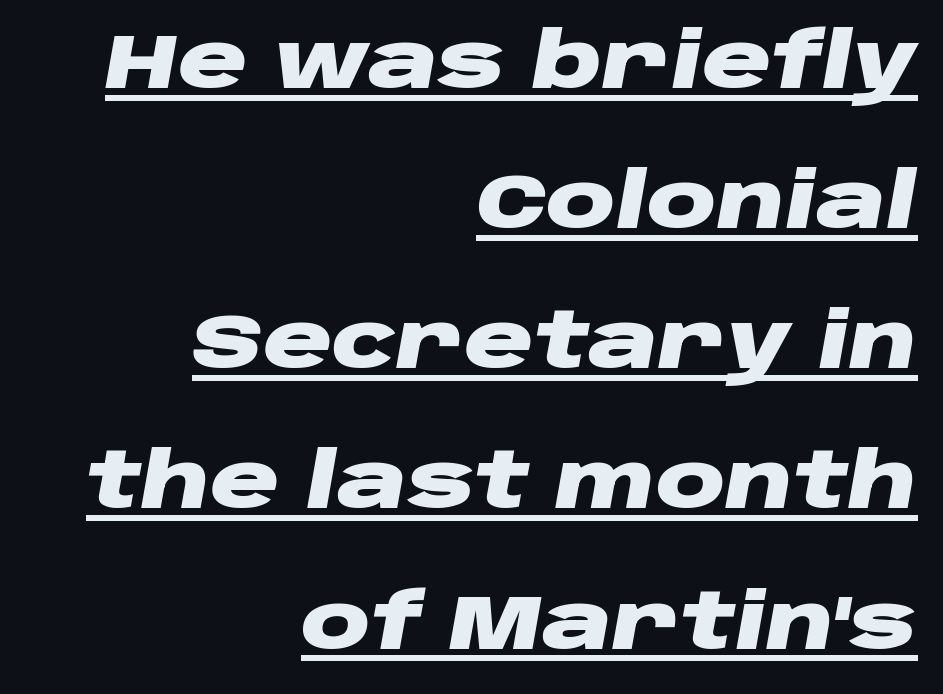
{"italic": "yes", "lean": "right", "slant_degrees": 10, "bold": "yes", "weight": "heavy", "width": "wide", "stroke_contrast": "low", "x_height": "large", "monospaced": "no", "underline": "yes", "align": "right", "line_spacing_ratio": 1.82, "letter_spacing": "normal", "letter_spacing_em": 0.0, "glyph_px": 77}
